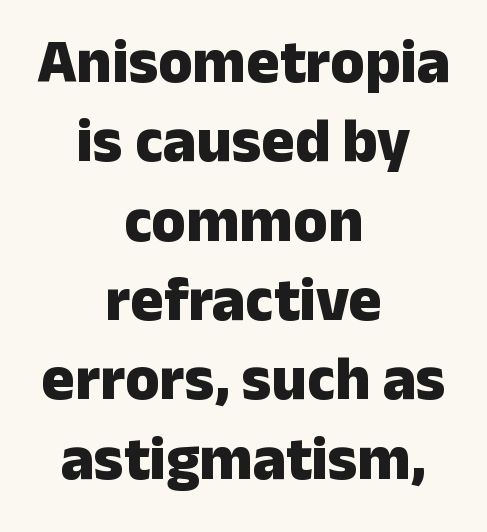
The image shows 62 px heavy sans-serif type, upright; set centered, normal line spacing (1.28x), normal letter spacing, not underlined; low stroke contrast and a medium x-height.
